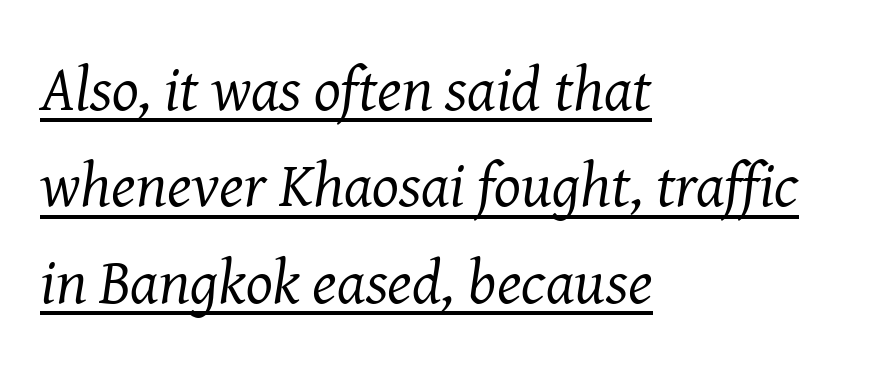
Q: Is the text bold? A: No.
Q: Is the text italic (slanted)? A: Yes, it leans right by about 8 degrees.
Q: Is the typeface a serif or a sans-serif typeface? A: Serif.
Q: Is the text underlined? A: Yes.
Q: How is the paragraph aligned? A: Left-aligned.
Q: Is the spacing between letters normal or unusually wide? A: Normal.
Q: Is the spacing between lines tight, normal or loose? A: Normal.
Q: Width (condensed, normal, or wide)? A: Normal.
Q: Stroke contrast? A: Medium.
Q: x-height? A: Medium.
Q: Monospaced? A: No.
